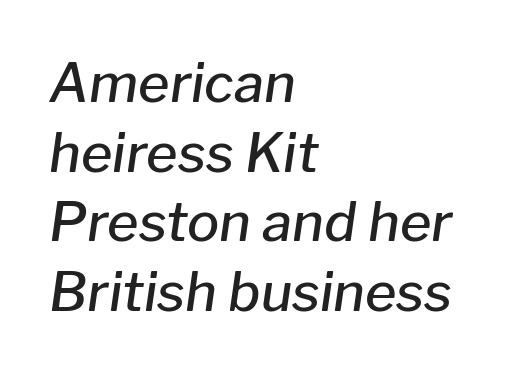
Q: Is the text bold? A: Semi-bold.
Q: Is the text italic (slanted)? A: Yes, it leans right by about 8 degrees.
Q: Is the text underlined? A: No.
Q: How is the paragraph aligned? A: Left-aligned.
Q: Is the spacing between letters normal or unusually wide? A: Normal.
Q: Is the spacing between lines tight, normal or loose? A: Normal.
Q: Width (condensed, normal, or wide)? A: Normal.
Q: Stroke contrast? A: Low.
Q: x-height? A: Medium.
Q: Monospaced? A: No.
